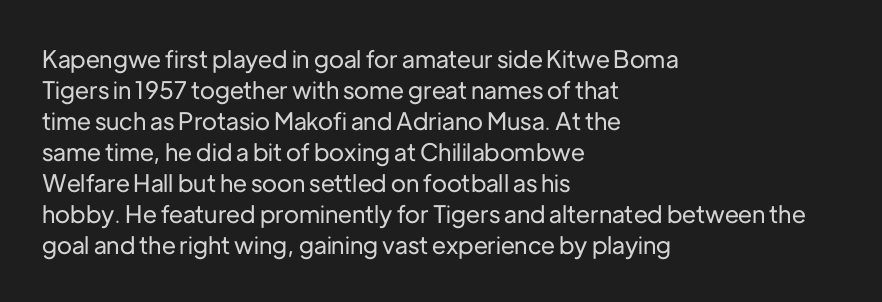
{"italic": "no", "underline": "no", "align": "left", "line_spacing": "normal", "line_spacing_ratio": 1.29, "letter_spacing": "normal", "letter_spacing_em": 0.0, "glyph_px": 24}
